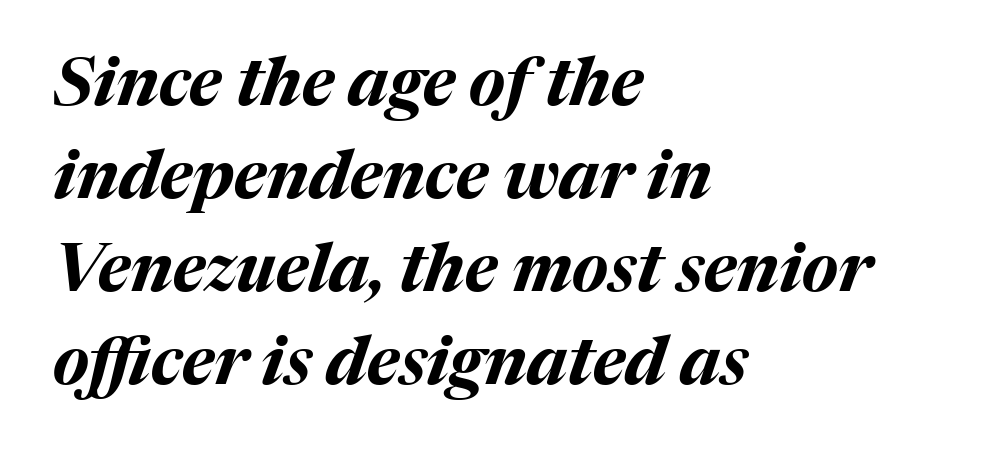
Q: Is the text bold? A: Yes.
Q: Is the text italic (slanted)? A: Yes, it leans right by about 17 degrees.
Q: Is the text underlined? A: No.
Q: How is the paragraph aligned? A: Left-aligned.
Q: Is the spacing between letters normal or unusually wide? A: Normal.
Q: Is the spacing between lines tight, normal or loose? A: Normal.
Q: Width (condensed, normal, or wide)? A: Normal.
Q: Stroke contrast? A: Medium.
Q: x-height? A: Medium.
Q: Monospaced? A: No.
